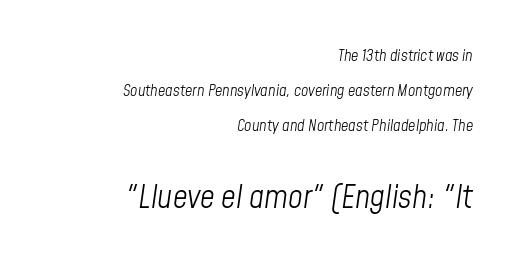
Q: Is the text bold? A: No.
Q: Is the text italic (slanted)? A: Yes, it leans right by about 8 degrees.
Q: Is the text underlined? A: No.
Q: How is the paragraph aligned? A: Right-aligned.
Q: Is the spacing between letters normal or unusually wide? A: Normal.
Q: Is the spacing between lines tight, normal or loose? A: Loose.
Q: Which block of text is set in a larger size, the first (top) or the second (bottom)? A: The second (bottom) one.
Q: Width (condensed, normal, or wide)? A: Condensed.
Q: Stroke contrast? A: Low.
Q: x-height? A: Medium.
Q: Monospaced? A: No.
